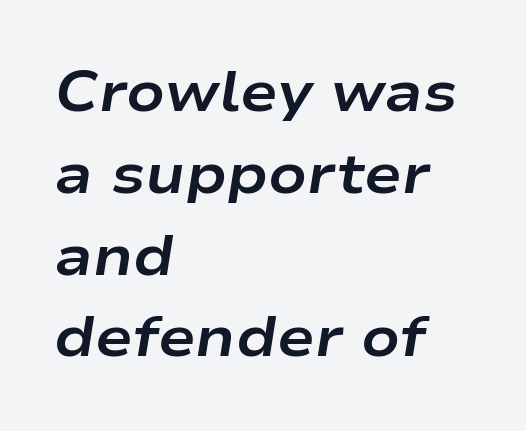
{"italic": "yes", "lean": "right", "slant_degrees": 9, "bold": "yes", "weight": "bold", "width": "wide", "stroke_contrast": "low", "x_height": "medium", "monospaced": "no", "underline": "no", "align": "left", "line_spacing": "normal", "line_spacing_ratio": 1.46, "letter_spacing": "normal", "letter_spacing_em": 0.0, "glyph_px": 56}
